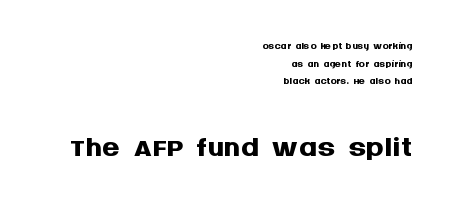
The image shows 45 px semibold sans-serif type, upright; set right-aligned, line spacing 1.17x, normal letter spacing, not underlined; the second (bottom) block is 3.0x larger; medium stroke contrast and a large x-height.
